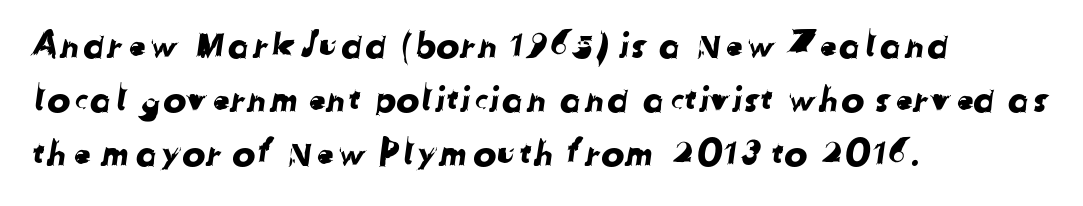
Q: Is the typeface a serif or a sans-serif typeface? A: Sans-serif.
Q: Is the text underlined? A: No.
Q: How is the paragraph aligned? A: Left-aligned.
Q: Is the spacing between letters normal or unusually wide? A: Normal.
Q: Is the spacing between lines tight, normal or loose? A: Normal.
Q: Width (condensed, normal, or wide)? A: Normal.
Q: Stroke contrast? A: Low.
Q: x-height? A: Medium.
Q: Monospaced? A: No.
